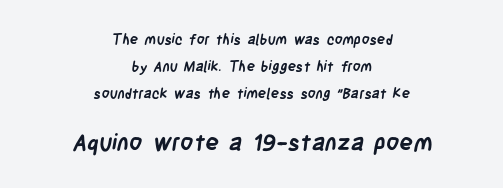
Underlining? Definitely not there. There is no visible air inserted between adjacent glyphs. Compared with typical paragraphs, the rows here are farther apart. These lines carry a lot of weight — the face is fully bold. These lines are centered, leaving both edges ragged. The second block has been scaled up relative to the first.
